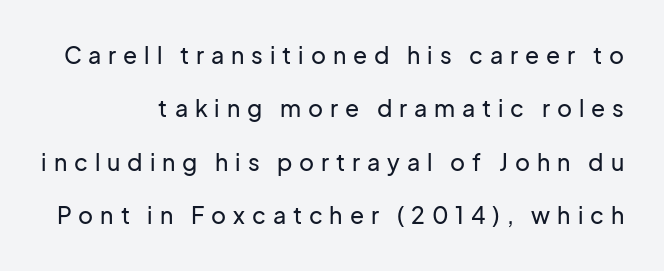
Characters follow at a spacing far wider than the type designer built in. The axis of the letterforms is exactly vertical. Is there much room between lines? Yes — plenty of vertical air separates them. Any mark beneath the type? The region is blank.
